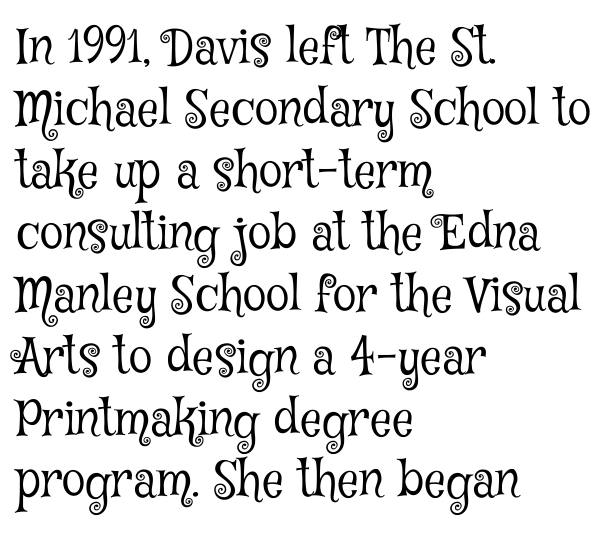
What stands out about the letter spacing? Nothing — it is the standard amount. Notice how descenders clear the ascenders below comfortably — that's standard leading. The space directly below the letters is spotless. The letters carry serifs — small finishing strokes at the ends of their stems.
